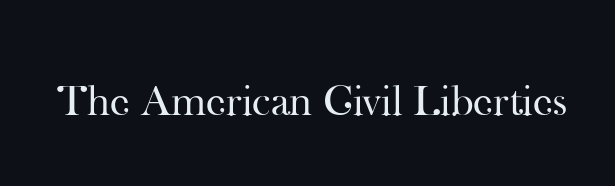
The image shows 44 px regular-weight serif type, upright; set normal letter spacing, not underlined; high stroke contrast and a small x-height.
